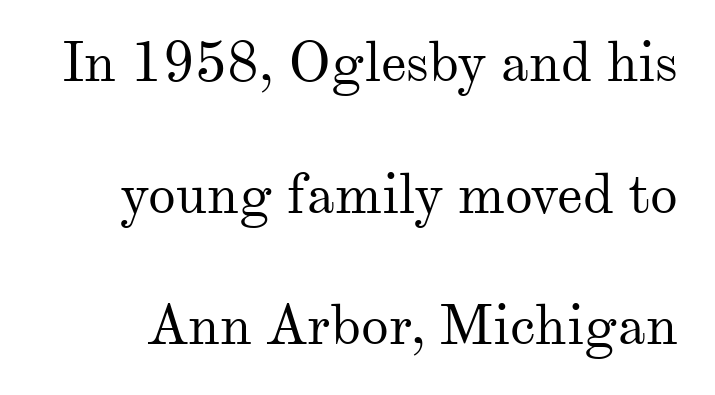
{"serif": "yes", "italic": "no", "bold": "no", "weight": "regular", "width": "normal", "stroke_contrast": "medium", "x_height": "small", "monospaced": "no", "underline": "no", "line_spacing": "loose", "line_spacing_ratio": 2.35, "letter_spacing": "normal", "letter_spacing_em": 0.0, "glyph_px": 56}
